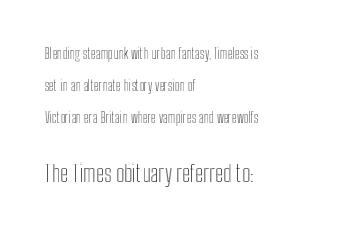
{"italic": "no", "underline": "no", "align": "left", "line_spacing": "loose", "line_spacing_ratio": 2.28, "letter_spacing": "normal", "letter_spacing_em": 0.0, "larger_block": "second", "size_ratio": 1.64, "glyph_px": 23}
